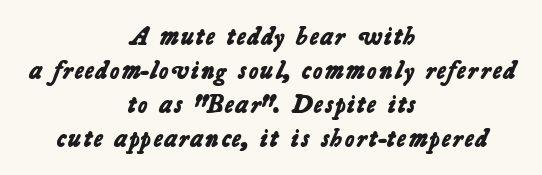
{"bold": "yes", "underline": "no", "align": "center", "line_spacing": "normal", "line_spacing_ratio": 1.31, "letter_spacing": "normal", "letter_spacing_em": 0.0, "glyph_px": 26}
